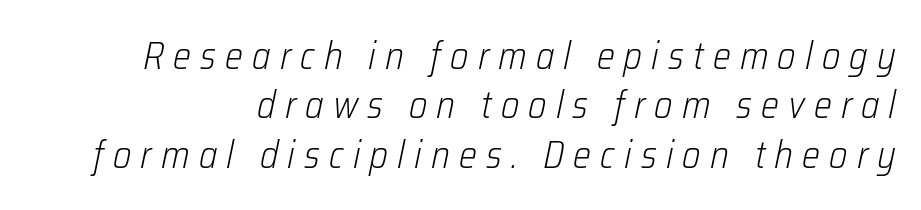
The image shows 38 px light, condensed type, italic (leaning right); set normal line spacing (1.3x), unusually wide letter spacing (+0.24 em), not underlined; low stroke contrast and a medium x-height.
